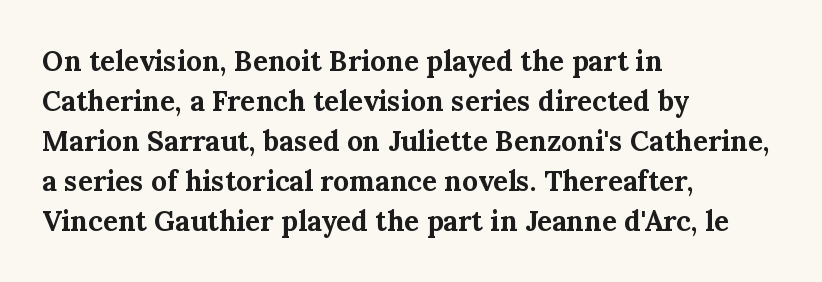
{"serif": "yes", "italic": "no", "bold": "yes", "weight": "bold", "width": "normal", "stroke_contrast": "medium", "x_height": "medium", "monospaced": "no", "underline": "no", "align": "left", "line_spacing": "normal", "line_spacing_ratio": 1.43, "letter_spacing": "normal", "letter_spacing_em": 0.0, "glyph_px": 28}
